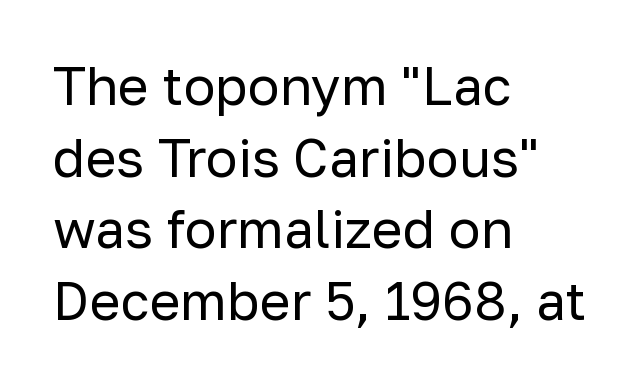
The image shows 53 px regular-weight sans-serif type, upright; set left-aligned, normal line spacing (1.35x), normal letter spacing, not underlined; low stroke contrast and a medium x-height.
